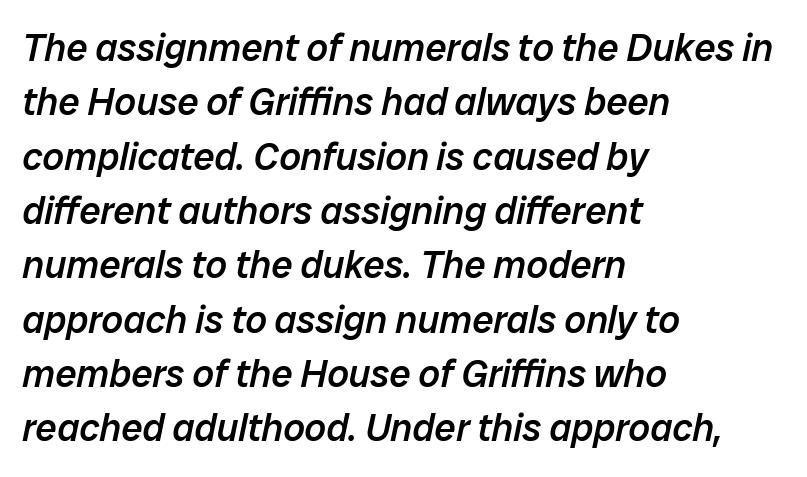
The horizontal fit of the characters is conventional and even. A bit beefed up — I'd call it semibold rather than bold. This is oblique type, the kind used for emphasis or titles. Character widths vary here, with narrow letters taking less room than wide ones. Caption: multi-line text, flush left, ragged right.
